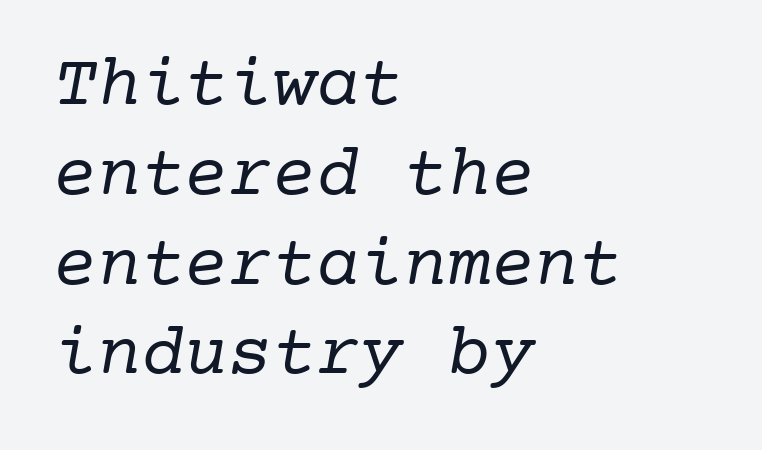
{"serif": "yes", "bold": "no", "weight": "regular", "width": "normal", "stroke_contrast": "low", "x_height": "medium", "monospaced": "yes", "underline": "no", "align": "left", "line_spacing_ratio": 1.23, "letter_spacing": "normal", "letter_spacing_em": 0.0, "glyph_px": 73}
